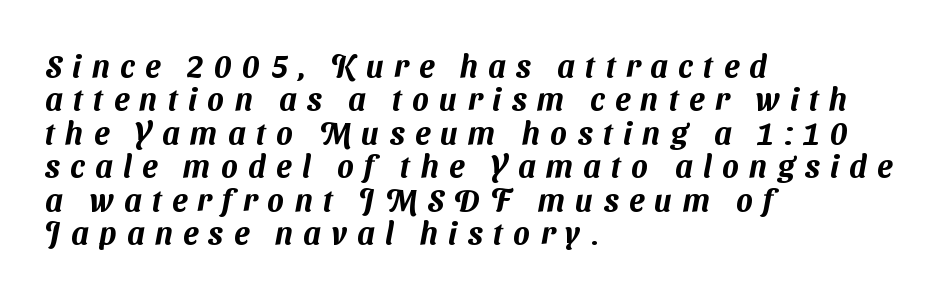
Q: Is the typeface a serif or a sans-serif typeface? A: Sans-serif.
Q: Is the text underlined? A: No.
Q: How is the paragraph aligned? A: Left-aligned.
Q: Is the spacing between letters normal or unusually wide? A: Unusually wide.
Q: Is the spacing between lines tight, normal or loose? A: Tight.
Q: Width (condensed, normal, or wide)? A: Normal.
Q: Stroke contrast? A: Medium.
Q: x-height? A: Medium.
Q: Monospaced? A: No.
